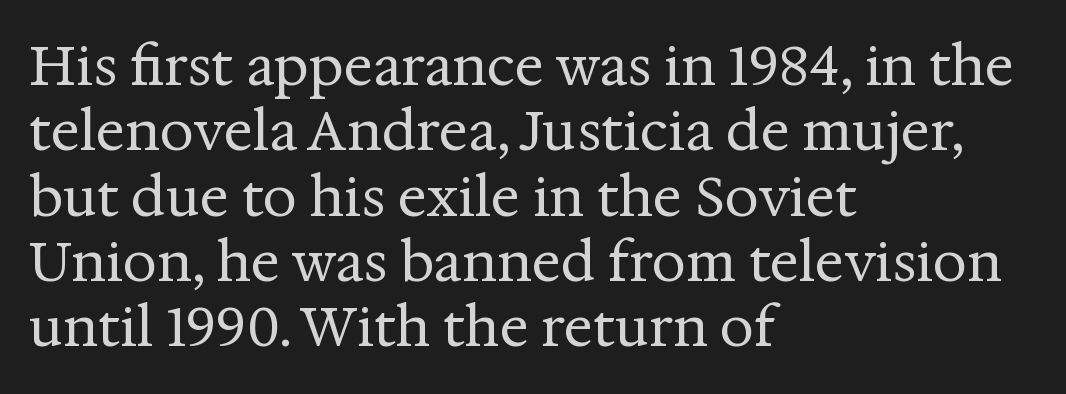
The image shows 54 px regular-weight serif type, upright; set left-aligned, line spacing 1.21x, normal letter spacing, not underlined; medium stroke contrast and a medium x-height.
